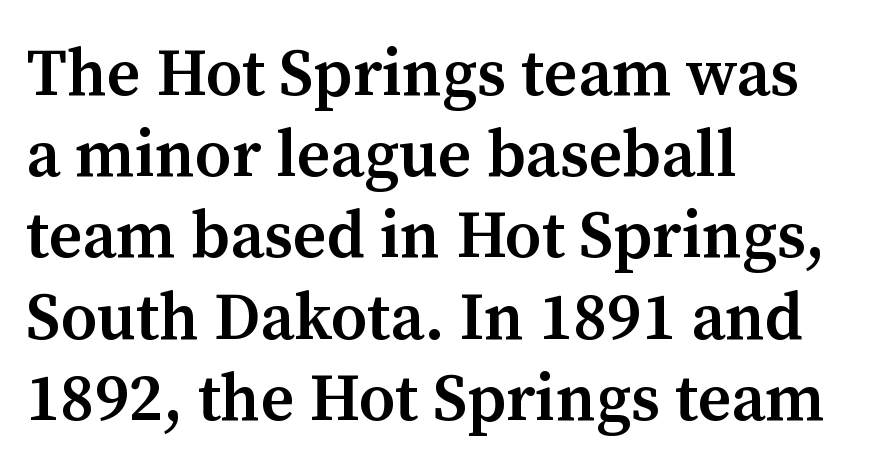
The image shows 66 px semibold serif type, upright; set left-aligned, line spacing 1.23x, normal letter spacing, not underlined; medium stroke contrast and a medium x-height.
